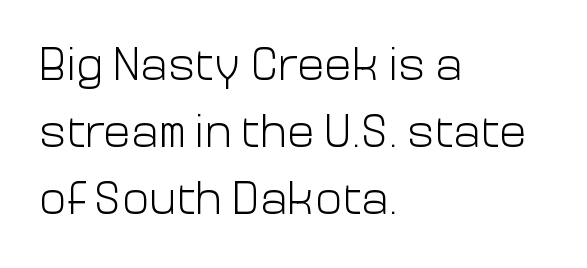
Short and long lines alike share a common starting point at left. Between one letter and the next there's only the usual sliver of space. Descenders are the only things crossing below the line. These lines are rendered in a variable-pitch font. Tall strokes in this sample are plumb rather than angled.
